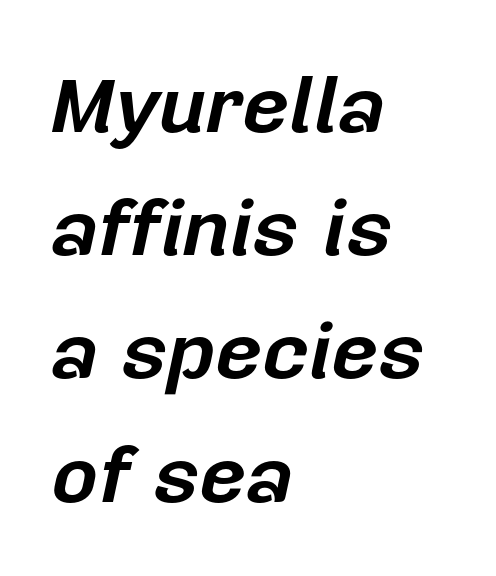
{"italic": "yes", "lean": "right", "slant_degrees": 12, "bold": "yes", "weight": "bold", "width": "normal", "stroke_contrast": "low", "x_height": "medium", "monospaced": "no", "underline": "no", "align": "left", "line_spacing": "normal", "line_spacing_ratio": 1.54, "letter_spacing": "normal", "letter_spacing_em": 0.0, "glyph_px": 80}
